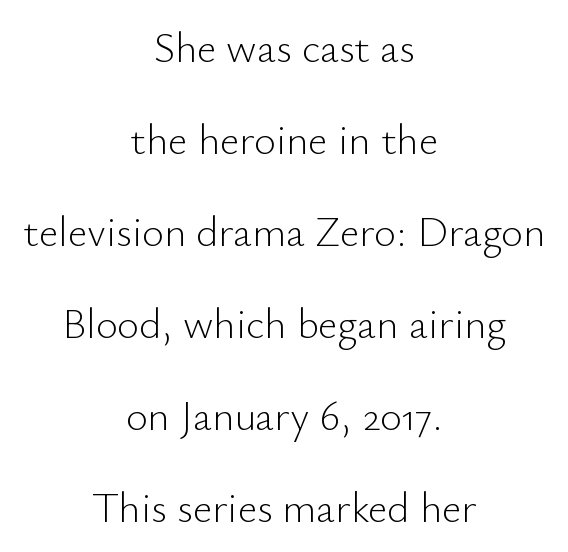
Q: Is the text bold? A: No.
Q: Is the text italic (slanted)? A: No, it is upright.
Q: Is the typeface a serif or a sans-serif typeface? A: Sans-serif.
Q: Is the text underlined? A: No.
Q: How is the paragraph aligned? A: Centered.
Q: Is the spacing between letters normal or unusually wide? A: Normal.
Q: Is the spacing between lines tight, normal or loose? A: Loose.
Q: Width (condensed, normal, or wide)? A: Normal.
Q: Stroke contrast? A: Low.
Q: x-height? A: Small.
Q: Monospaced? A: No.
